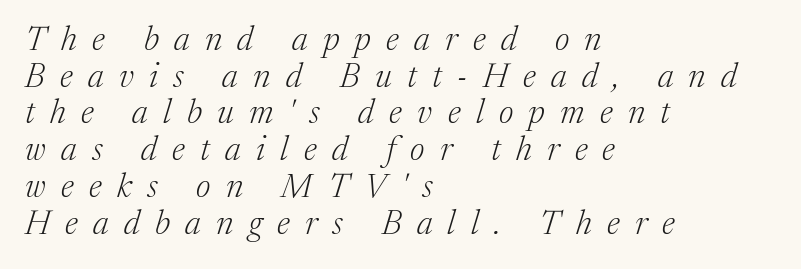
The image shows 34 px light serif type, italic (leaning right); set left-aligned, tight line spacing (1.08x), unusually wide letter spacing (+0.45 em), not underlined; medium stroke contrast and a medium x-height.
